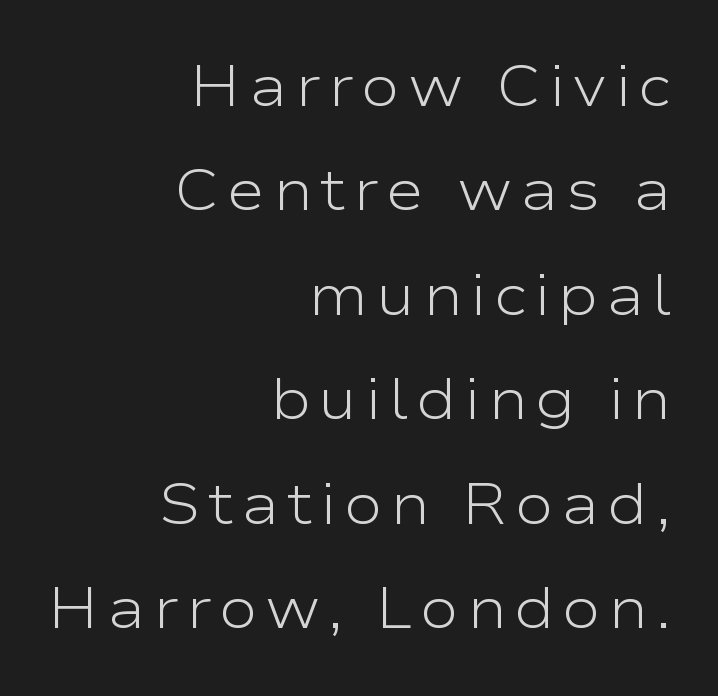
Q: Is the text bold? A: No.
Q: Is the text italic (slanted)? A: No, it is upright.
Q: Is the typeface a serif or a sans-serif typeface? A: Sans-serif.
Q: Is the text underlined? A: No.
Q: How is the paragraph aligned? A: Right-aligned.
Q: Width (condensed, normal, or wide)? A: Wide.
Q: Stroke contrast? A: Low.
Q: x-height? A: Medium.
Q: Monospaced? A: No.
